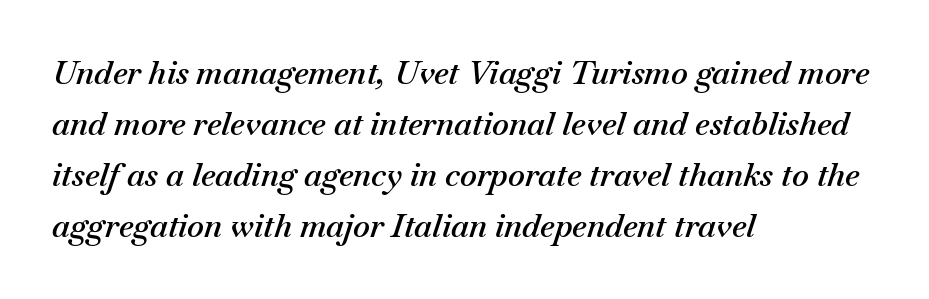
The passage is arranged the way most books set body copy — flush left. Does the lettering tilt? It does — this is italic. Vertically, the passage feels balanced, rows spaced as you'd expect. The letters advance in unequal steps, a hallmark of proportional type. I'd describe the lettering as semibold — firm but not a full bold.
